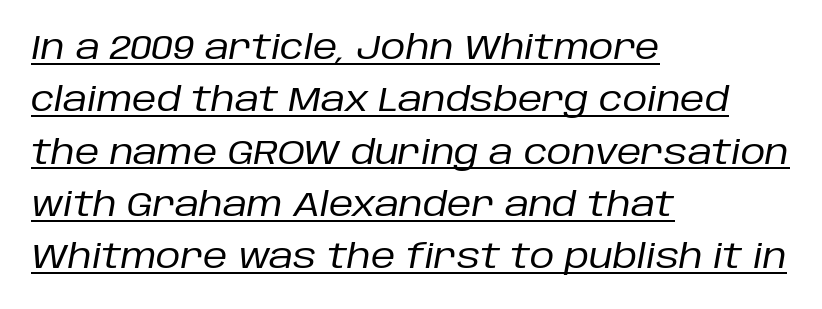
Varying glyph widths throughout — classic text-font behaviour. Slant detected: the letters are inclined. The face used here appears with an underline applied. Caption: standard tracking, unaltered.
